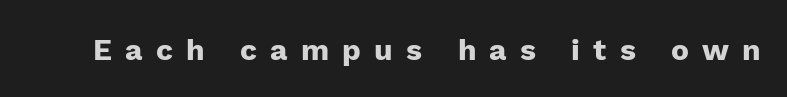
The image shows 30 px heavy sans-serif type, upright; set unusually wide letter spacing (+0.44 em), not underlined; low stroke contrast and a medium x-height.
